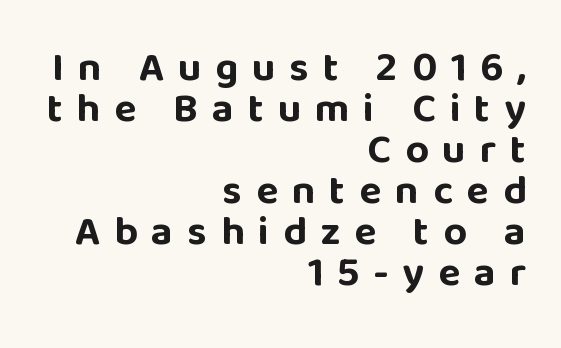
Q: Is the text bold? A: Yes.
Q: Is the text italic (slanted)? A: No, it is upright.
Q: Is the typeface a serif or a sans-serif typeface? A: Sans-serif.
Q: Is the text underlined? A: No.
Q: How is the paragraph aligned? A: Right-aligned.
Q: Is the spacing between letters normal or unusually wide? A: Unusually wide.
Q: Is the spacing between lines tight, normal or loose? A: Tight.
Q: Width (condensed, normal, or wide)? A: Normal.
Q: Stroke contrast? A: Low.
Q: x-height? A: Large.
Q: Monospaced? A: No.
